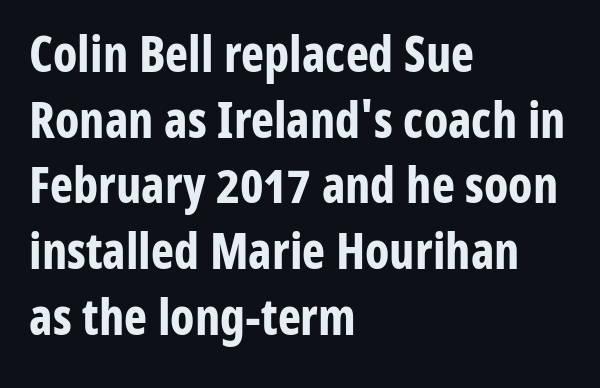
Normally led — the rows are evenly, conventionally spaced. Look at the bottom of the vertical strokes: they stop flat, with no serifs. Horizontally, the lines are justified to the leading edge only. This sample uses an upright cut, with every glyph sitting square on the baseline. This rendering features lettering with no underline. The gaps between neighbouring characters are ordinary and unremarkable.
